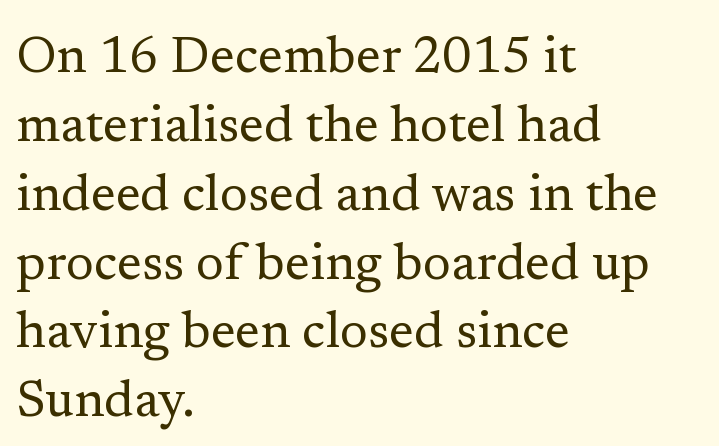
The area under the type is left untouched. If you measured baseline to baseline, you'd find a middling distance. The horizontal fit of the characters is conventional and even. Stems here are at most as thick as an everyday book face. Character widths vary here, with narrow letters taking less room than wide ones.
